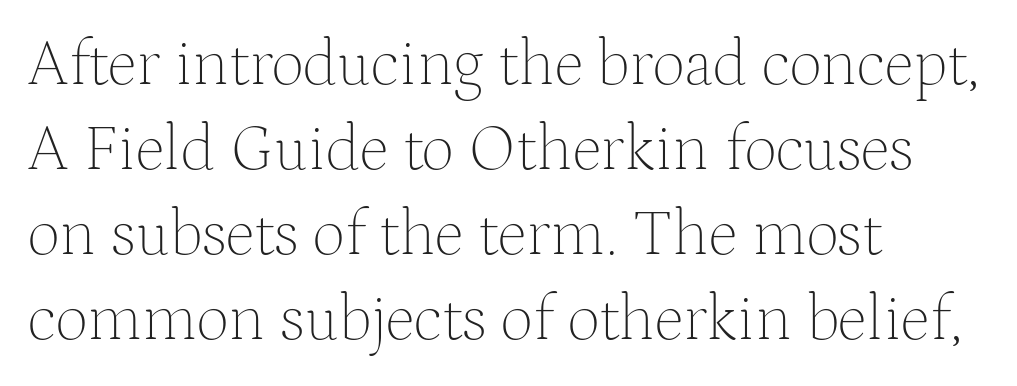
Q: Is the text bold? A: No.
Q: Is the text italic (slanted)? A: No, it is upright.
Q: Is the typeface a serif or a sans-serif typeface? A: Serif.
Q: Is the text underlined? A: No.
Q: How is the paragraph aligned? A: Left-aligned.
Q: Is the spacing between letters normal or unusually wide? A: Normal.
Q: Is the spacing between lines tight, normal or loose? A: Normal.
Q: Width (condensed, normal, or wide)? A: Normal.
Q: Stroke contrast? A: Medium.
Q: x-height? A: Medium.
Q: Monospaced? A: No.
